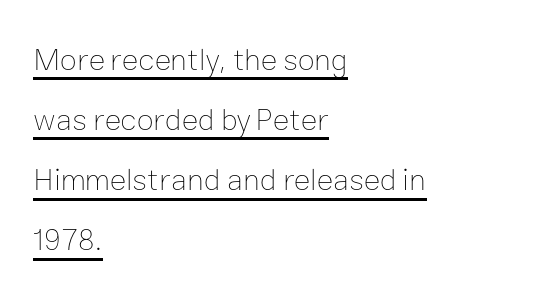
Q: Is the text bold? A: No.
Q: Is the text italic (slanted)? A: No, it is upright.
Q: Is the text underlined? A: Yes.
Q: How is the paragraph aligned? A: Left-aligned.
Q: Is the spacing between letters normal or unusually wide? A: Normal.
Q: Is the spacing between lines tight, normal or loose? A: Loose.
Q: Width (condensed, normal, or wide)? A: Normal.
Q: Stroke contrast? A: Low.
Q: x-height? A: Medium.
Q: Monospaced? A: No.
